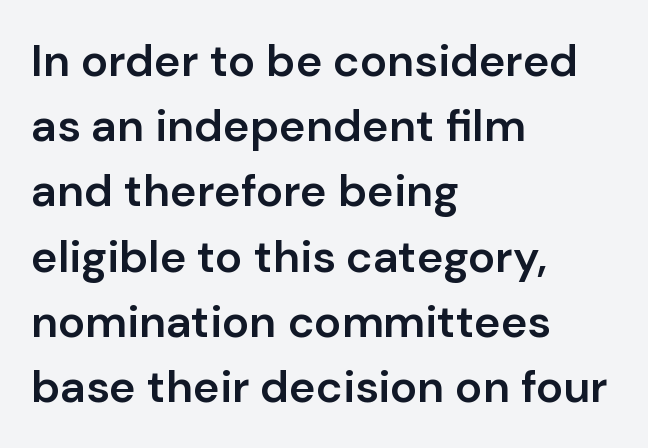
The image shows 45 px semibold sans-serif type, upright; set left-aligned, normal line spacing (1.45x), normal letter spacing, not underlined; low stroke contrast and a medium x-height.
